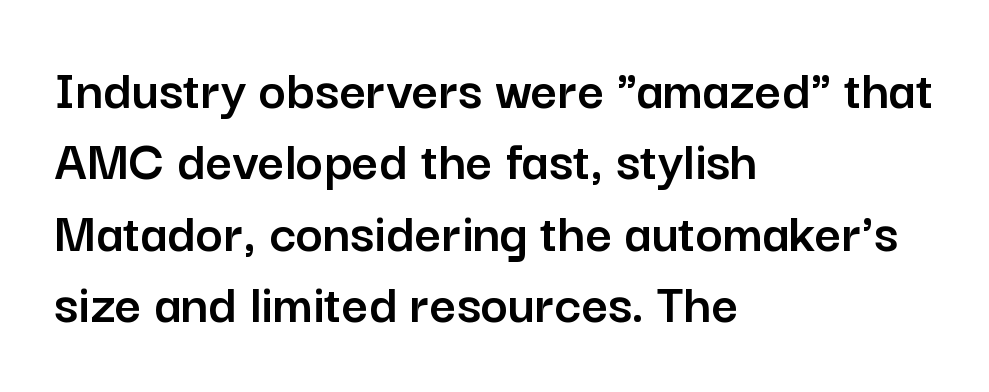
Q: Is the text italic (slanted)? A: No, it is upright.
Q: Is the typeface a serif or a sans-serif typeface? A: Sans-serif.
Q: Is the text underlined? A: No.
Q: How is the paragraph aligned? A: Left-aligned.
Q: Is the spacing between letters normal or unusually wide? A: Normal.
Q: Width (condensed, normal, or wide)? A: Normal.
Q: Stroke contrast? A: Low.
Q: x-height? A: Medium.
Q: Monospaced? A: No.
